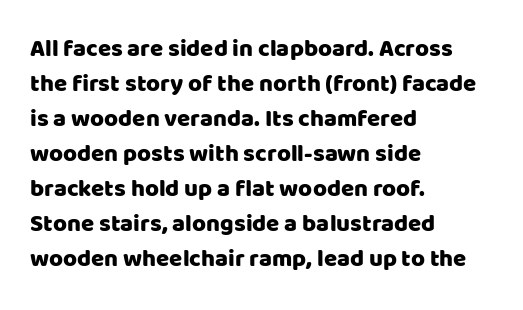
{"italic": "no", "underline": "no", "align": "left", "line_spacing": "normal", "line_spacing_ratio": 1.46, "letter_spacing": "normal", "letter_spacing_em": 0.0, "glyph_px": 24}
